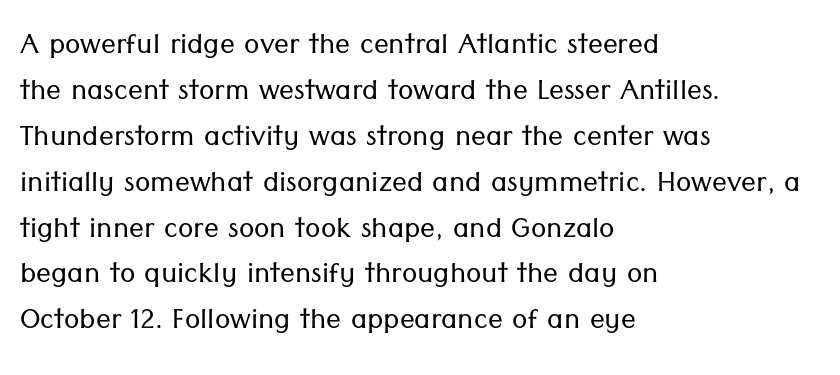
{"serif": "no", "italic": "no", "bold": "no", "weight": "light", "width": "normal", "stroke_contrast": "low", "x_height": "medium", "monospaced": "no", "underline": "no", "align": "left", "line_spacing_ratio": 1.24, "letter_spacing": "normal", "letter_spacing_em": 0.0, "glyph_px": 37}
